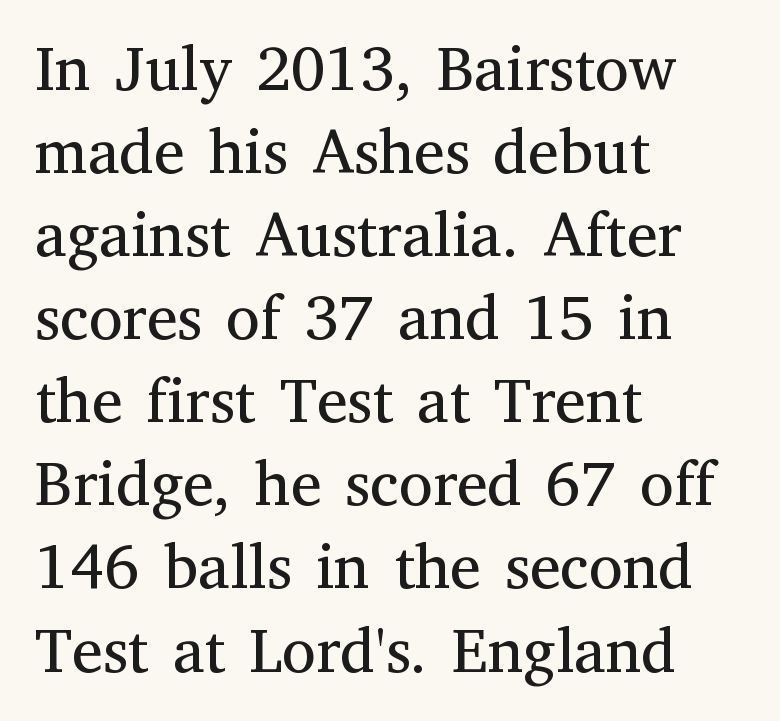
Type style note: has serifs. Line spacing here is normal. This sample uses an upright cut, with every glyph sitting square on the baseline. This rendering leaves character spacing at its baseline value. A typesetter would call this proportional, since set widths differ per character. Glance below the letters and you will spot only blank space.
